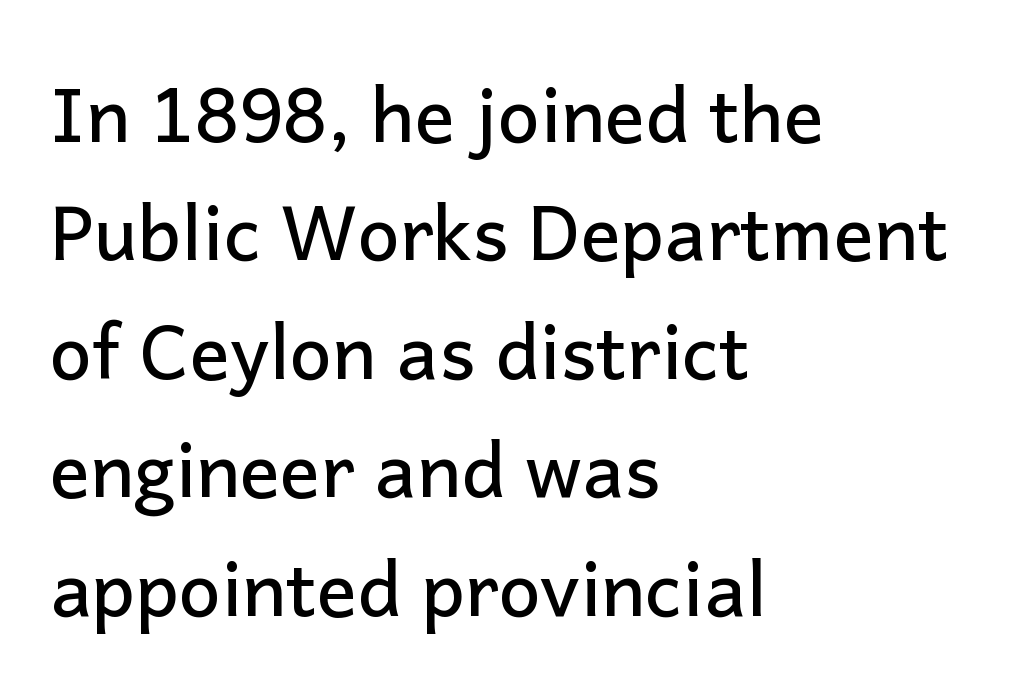
{"serif": "no", "italic": "no", "width": "normal", "stroke_contrast": "low", "x_height": "medium", "monospaced": "no", "underline": "no", "align": "left", "line_spacing": "normal", "line_spacing_ratio": 1.58, "letter_spacing": "normal", "letter_spacing_em": 0.0, "glyph_px": 75}
